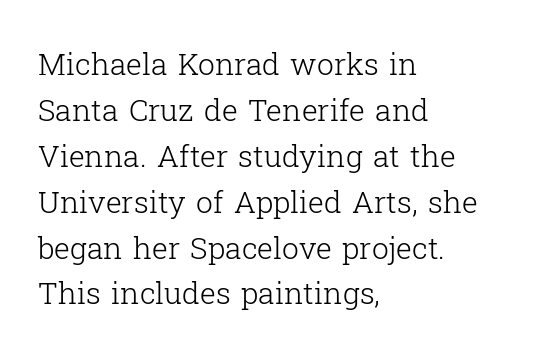
Honestly, there is no underline to notice here at all. Classification — serif. The line texture is even and compact thanks to regular tracking. The rag falls on the right side of this text block.
